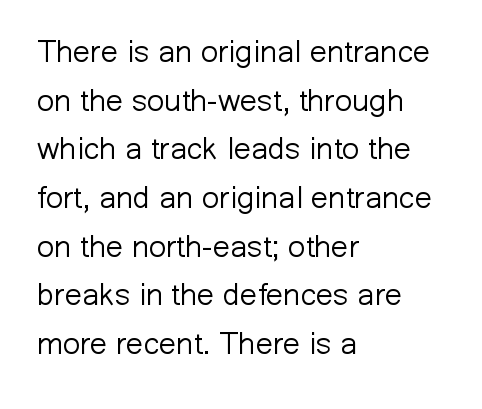
{"serif": "no", "italic": "no", "bold": "no", "weight": "light", "width": "normal", "stroke_contrast": "low", "x_height": "medium", "monospaced": "no", "underline": "no", "align": "left", "line_spacing": "normal", "line_spacing_ratio": 1.57, "letter_spacing": "normal", "letter_spacing_em": 0.0, "glyph_px": 31}
